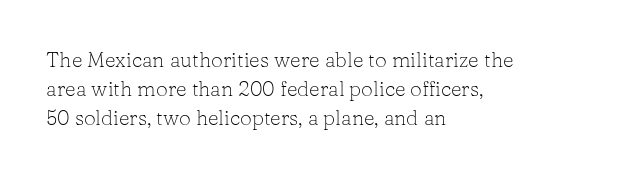
Q: Is the text bold? A: No.
Q: Is the text italic (slanted)? A: No, it is upright.
Q: Is the text underlined? A: No.
Q: How is the paragraph aligned? A: Left-aligned.
Q: Is the spacing between letters normal or unusually wide? A: Normal.
Q: Is the spacing between lines tight, normal or loose? A: Normal.
